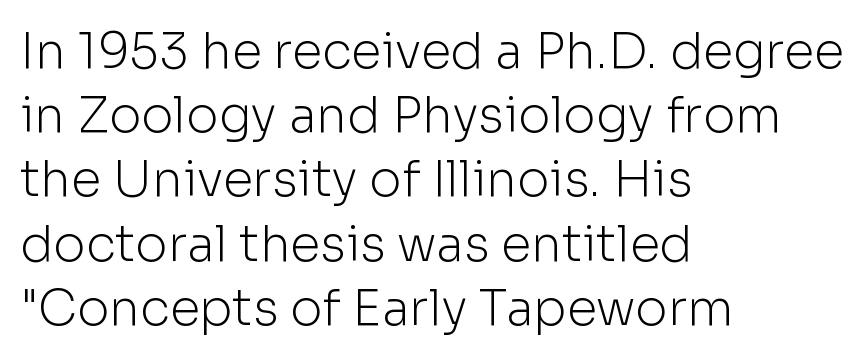
Stroke terminals: plain, sans-serif. Designer's note — italics off, roman on. Heft: none added — not bold. A typesetter would call this proportional, since set widths differ per character. The compositor pushed each line to the left boundary.
